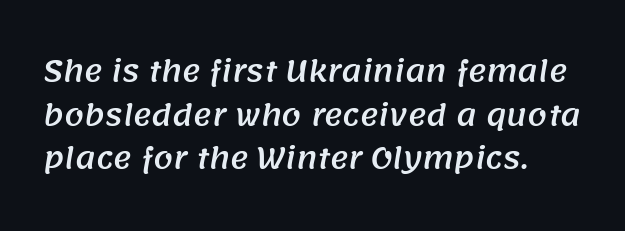
{"serif": "no", "width": "normal", "stroke_contrast": "medium", "x_height": "large", "monospaced": "no", "underline": "no", "line_spacing": "normal", "line_spacing_ratio": 1.56, "letter_spacing": "normal", "letter_spacing_em": 0.0, "glyph_px": 28}
